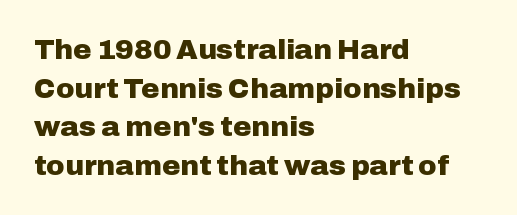
{"serif": "no", "italic": "no", "bold": "yes", "weight": "heavy", "width": "normal", "stroke_contrast": "low", "x_height": "medium", "monospaced": "no", "underline": "no", "align": "left", "line_spacing": "normal", "line_spacing_ratio": 1.38, "letter_spacing": "normal", "letter_spacing_em": 0.0, "glyph_px": 28}
